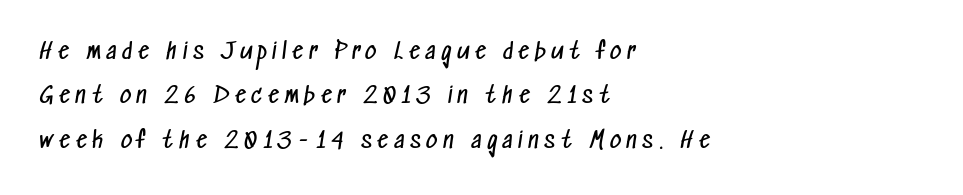
Whoever set this chose breathing room over compactness in the vertical rhythm. The tracking jumps out immediately: characters are airy and widely separated. The paragraph has a hard left edge and a soft right edge. The weight tops out at a normal text grade. The string is rendered with underlining switched off.
